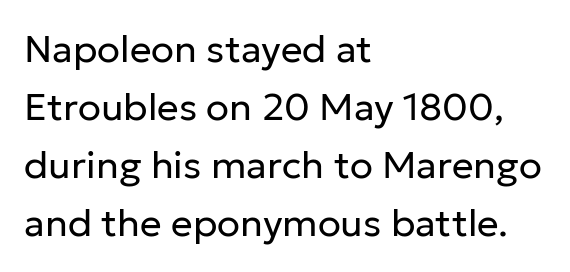
Q: Is the text bold? A: No.
Q: Is the text italic (slanted)? A: No, it is upright.
Q: Is the typeface a serif or a sans-serif typeface? A: Sans-serif.
Q: Is the text underlined? A: No.
Q: How is the paragraph aligned? A: Left-aligned.
Q: Is the spacing between letters normal or unusually wide? A: Normal.
Q: Is the spacing between lines tight, normal or loose? A: Normal.
Q: Width (condensed, normal, or wide)? A: Normal.
Q: Stroke contrast? A: Low.
Q: x-height? A: Medium.
Q: Monospaced? A: No.
